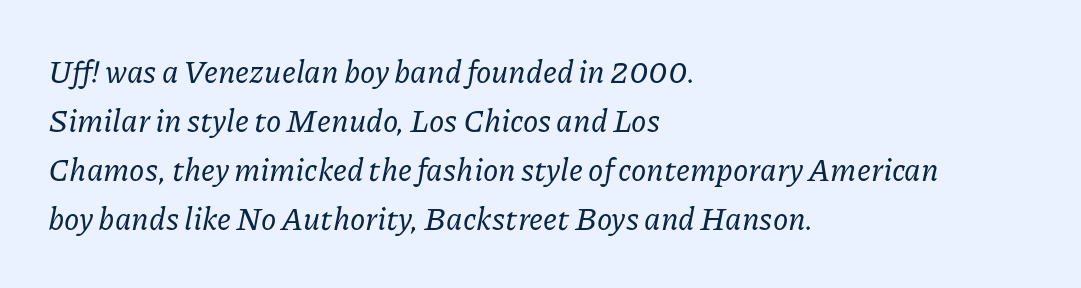
The zone under the glyphs is completely vacant. Reading down the column, the eye jumps a familiar distance to each next line. Horizontal alignment here is leftward, the default for most running prose. Is this a sans? No — the strokes have serifs. Quick note: italic.
